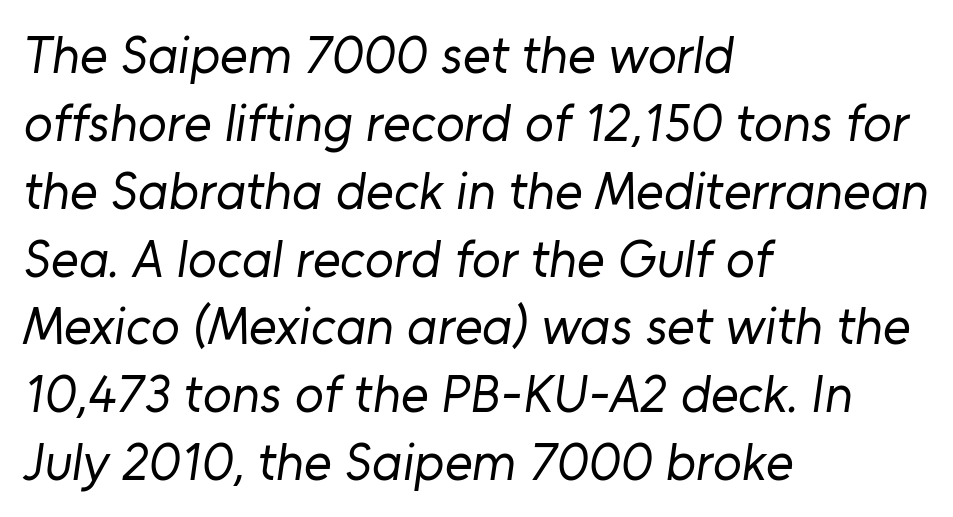
Bare-footed words on every line. Honestly, the row spacing looks completely unremarkable. Teacher's note: observe the even left margin — that is flush-left alignment. Is the type heavy? It reads as light-to-regular instead. Grotesque or geometric, the face here clearly has no serifs. Note the varied advance widths — an 'i' is clearly narrower than an 'm'.
